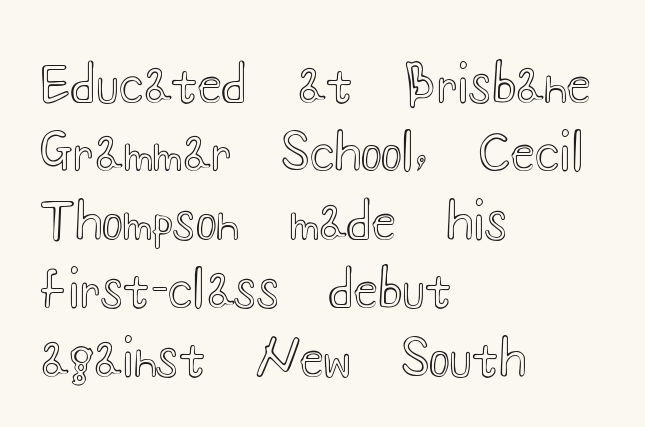
Q: Is the text italic (slanted)? A: No, it is upright.
Q: Is the text underlined? A: No.
Q: How is the paragraph aligned? A: Left-aligned.
Q: Is the spacing between letters normal or unusually wide? A: Normal.
Q: Is the spacing between lines tight, normal or loose? A: Normal.
Q: Width (condensed, normal, or wide)? A: Wide.
Q: x-height? A: Small.
Q: Monospaced? A: No.
